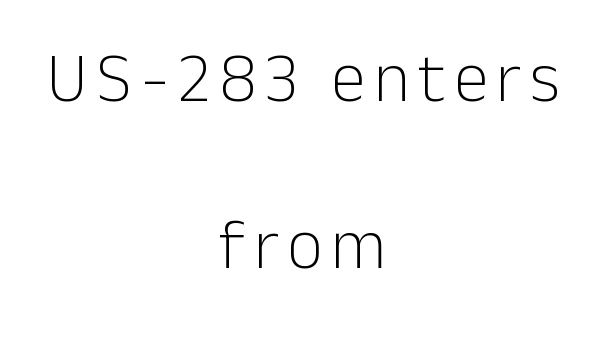
Q: Is the text bold? A: No.
Q: Is the text italic (slanted)? A: No, it is upright.
Q: Is the typeface a serif or a sans-serif typeface? A: Sans-serif.
Q: Is the text underlined? A: No.
Q: How is the paragraph aligned? A: Centered.
Q: Is the spacing between lines tight, normal or loose? A: Loose.
Q: Width (condensed, normal, or wide)? A: Normal.
Q: Stroke contrast? A: Low.
Q: x-height? A: Medium.
Q: Monospaced? A: No.
